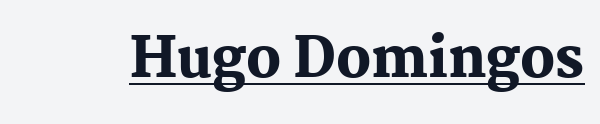
{"serif": "yes", "italic": "no", "bold": "yes", "weight": "heavy", "width": "normal", "stroke_contrast": "medium", "x_height": "medium", "monospaced": "no", "underline": "yes", "letter_spacing": "normal", "letter_spacing_em": 0.0, "glyph_px": 54}
